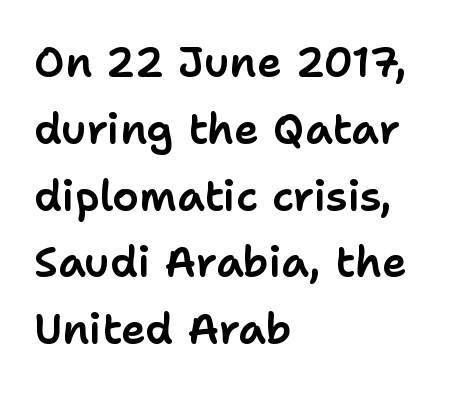
The image shows 42 px sans-serif type, upright; set left-aligned, normal line spacing (1.59x), normal letter spacing, not underlined; low stroke contrast and a medium x-height.
